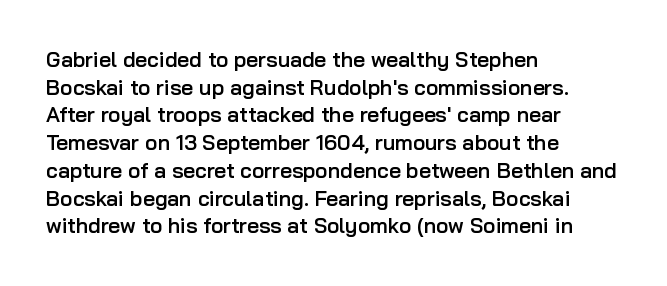
{"italic": "no", "bold": "semi", "underline": "no", "align": "left", "line_spacing": "normal", "line_spacing_ratio": 1.32, "letter_spacing": "normal", "letter_spacing_em": 0.0, "glyph_px": 21}
